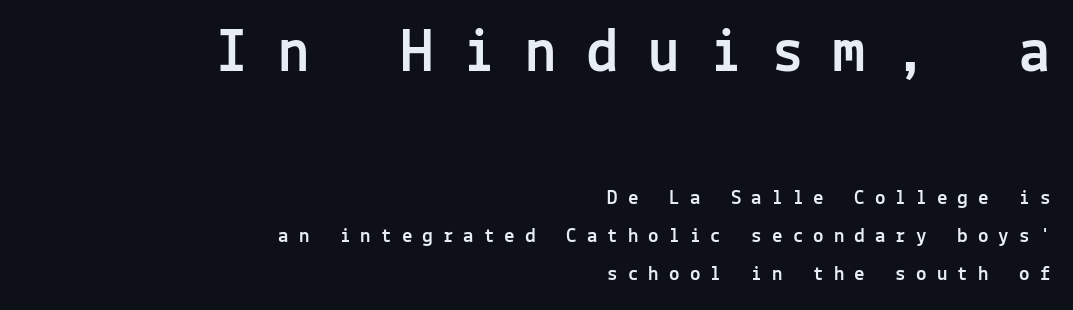
The image shows 63 px sans-serif type, upright, monospaced; set right-aligned, line spacing 1.82x, unusually wide letter spacing (+0.48 em), not underlined; the first (top) block is 3.0x larger; a medium x-height.
